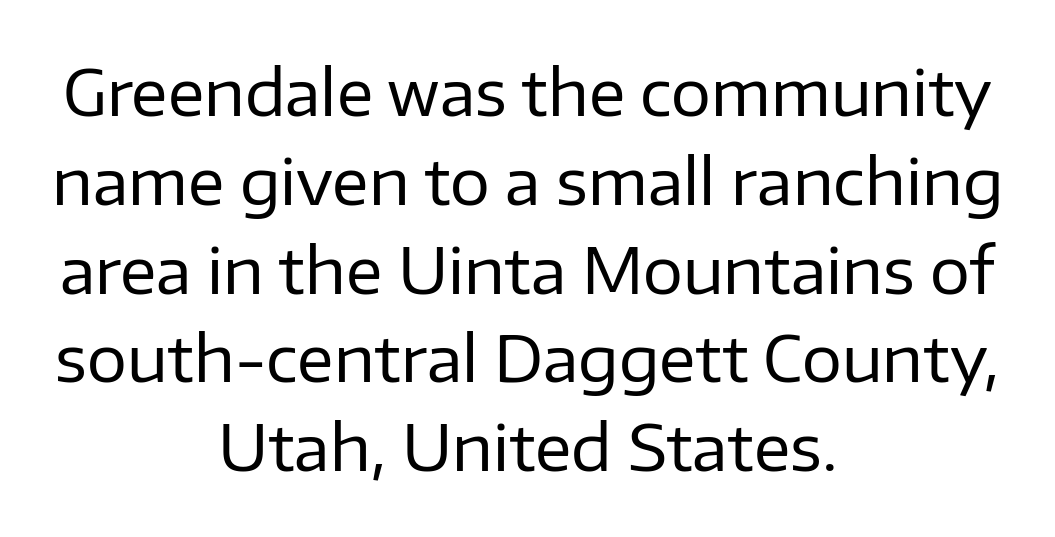
The image shows 63 px regular-weight sans-serif type, upright; set centered, normal line spacing (1.41x), normal letter spacing, not underlined; low stroke contrast and a medium x-height.
